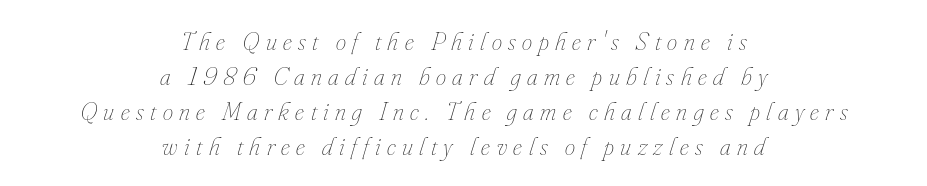
{"italic": "yes", "lean": "right", "slant_degrees": 16, "bold": "no", "underline": "no", "align": "center", "line_spacing": "normal", "line_spacing_ratio": 1.34, "letter_spacing": "wide", "letter_spacing_em": 0.25, "glyph_px": 26}
